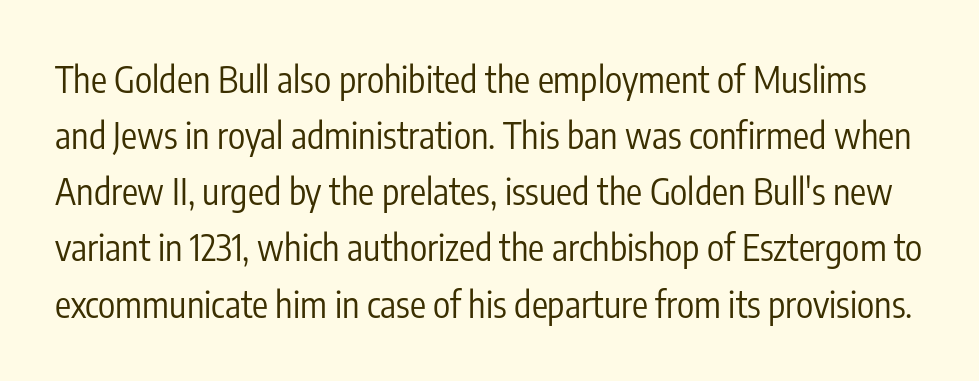
Q: Is the text bold? A: No.
Q: Is the text italic (slanted)? A: No, it is upright.
Q: Is the typeface a serif or a sans-serif typeface? A: Sans-serif.
Q: Is the text underlined? A: No.
Q: Is the spacing between letters normal or unusually wide? A: Normal.
Q: Is the spacing between lines tight, normal or loose? A: Normal.
Q: Width (condensed, normal, or wide)? A: Condensed.
Q: Stroke contrast? A: Low.
Q: x-height? A: Medium.
Q: Monospaced? A: No.
